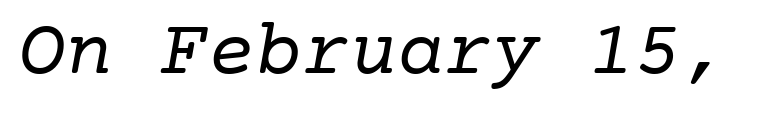
Q: Is the text bold? A: No.
Q: Is the typeface a serif or a sans-serif typeface? A: Serif.
Q: Is the text underlined? A: No.
Q: Is the spacing between letters normal or unusually wide? A: Normal.
Q: Width (condensed, normal, or wide)? A: Normal.
Q: Stroke contrast? A: Low.
Q: x-height? A: Medium.
Q: Monospaced? A: Yes.
